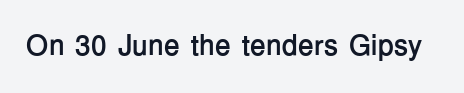
The image shows 29 px semibold sans-serif type, upright; set normal letter spacing, not underlined; low stroke contrast and a medium x-height.
